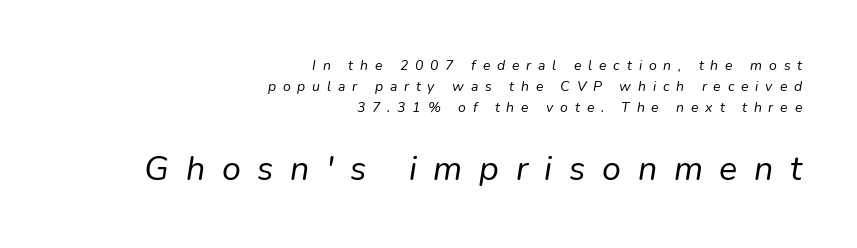
{"italic": "yes", "lean": "right", "slant_degrees": 9, "bold": "no", "weight": "regular", "width": "normal", "stroke_contrast": "low", "x_height": "medium", "monospaced": "no", "underline": "no", "align": "right", "line_spacing": "normal", "line_spacing_ratio": 1.5, "letter_spacing": "wide", "letter_spacing_em": 0.49, "larger_block": "second", "size_ratio": 2.43, "glyph_px": 34}
